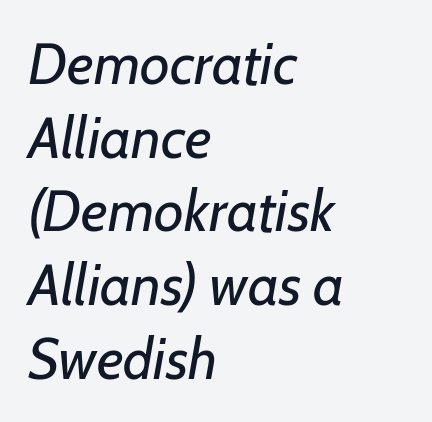
The image shows 58 px regular-weight type, italic (leaning right); set left-aligned, normal line spacing (1.27x), normal letter spacing, not underlined; low stroke contrast and a medium x-height.
